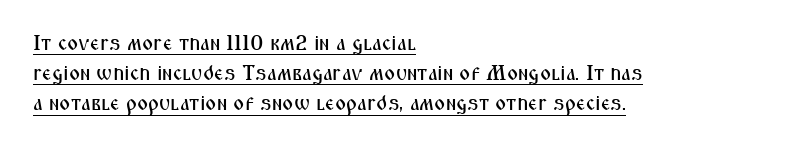
{"italic": "no", "underline": "yes", "align": "left", "line_spacing": "normal", "line_spacing_ratio": 1.44, "letter_spacing": "normal", "letter_spacing_em": 0.0, "glyph_px": 21}
